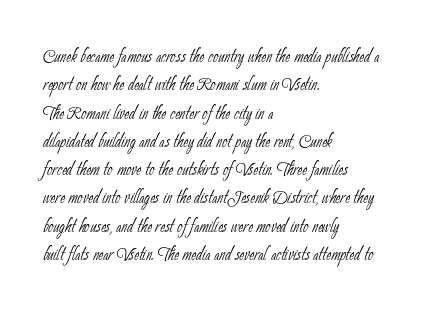
Typeset ragged right — the left edge is the straight one. Weight class: somewhere from thin through regular. Characters follow at the spacing the type designer built in. Descender tails drop into unmarked territory.
